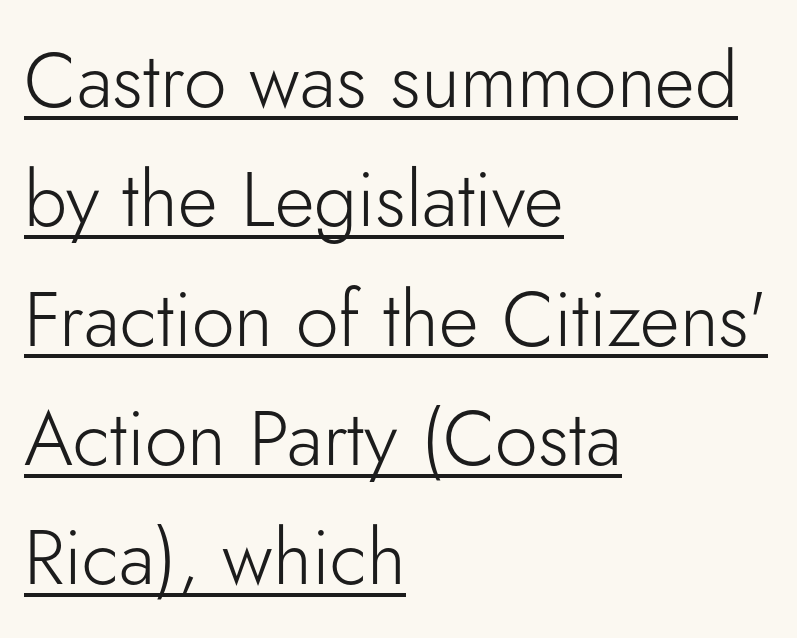
Q: Is the text bold? A: No.
Q: Is the text italic (slanted)? A: No, it is upright.
Q: Is the typeface a serif or a sans-serif typeface? A: Sans-serif.
Q: Is the text underlined? A: Yes.
Q: How is the paragraph aligned? A: Left-aligned.
Q: Is the spacing between letters normal or unusually wide? A: Normal.
Q: Is the spacing between lines tight, normal or loose? A: Normal.
Q: Width (condensed, normal, or wide)? A: Normal.
Q: Stroke contrast? A: Low.
Q: x-height? A: Small.
Q: Monospaced? A: No.
